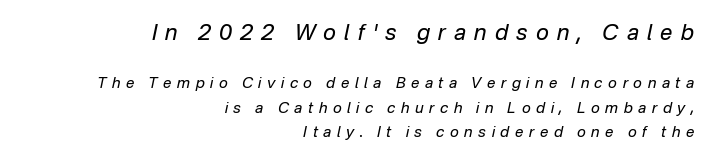
The strip under each line holds only bare page. Summary of vertical rhythm: regular, with standard interline spacing. Large over small — that's the arrangement of the two blocks here. The passage shown is not bold in any degree.
